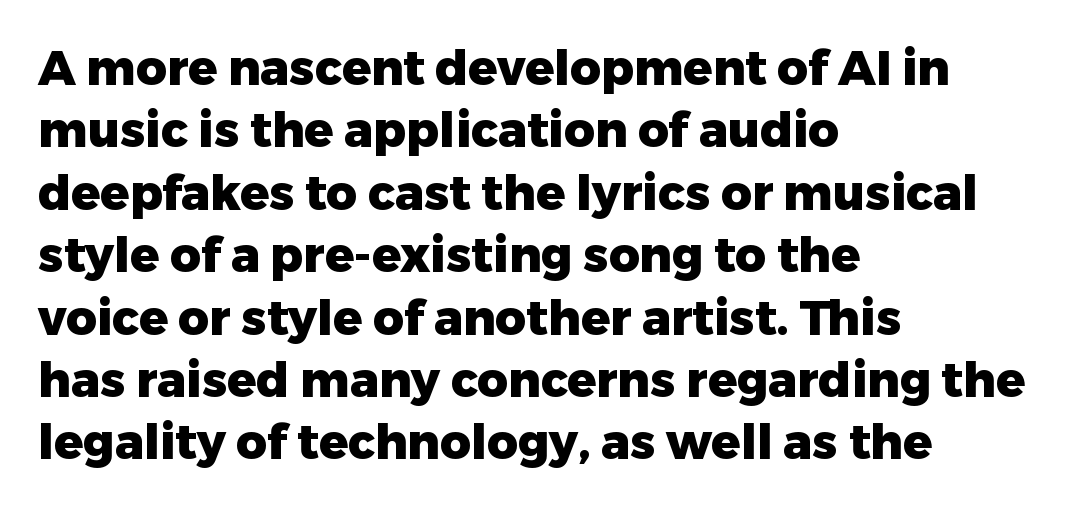
The image shows 48 px heavy sans-serif type, upright; set left-aligned, normal line spacing (1.3x), normal letter spacing, not underlined; low stroke contrast and a medium x-height.
